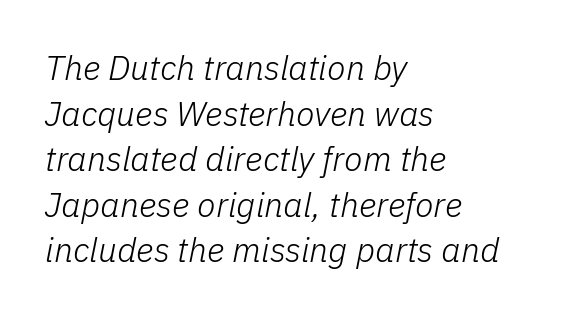
The image shows 34 px light type, italic (leaning right); set left-aligned, normal line spacing (1.34x), normal letter spacing, not underlined; low stroke contrast and a medium x-height.
